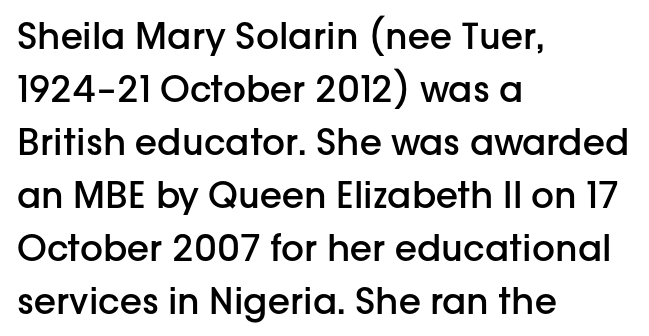
Q: Is the text bold? A: Semi-bold.
Q: Is the text italic (slanted)? A: No, it is upright.
Q: Is the typeface a serif or a sans-serif typeface? A: Sans-serif.
Q: Is the text underlined? A: No.
Q: How is the paragraph aligned? A: Left-aligned.
Q: Is the spacing between letters normal or unusually wide? A: Normal.
Q: Is the spacing between lines tight, normal or loose? A: Normal.
Q: Width (condensed, normal, or wide)? A: Normal.
Q: Stroke contrast? A: Low.
Q: x-height? A: Medium.
Q: Monospaced? A: No.
